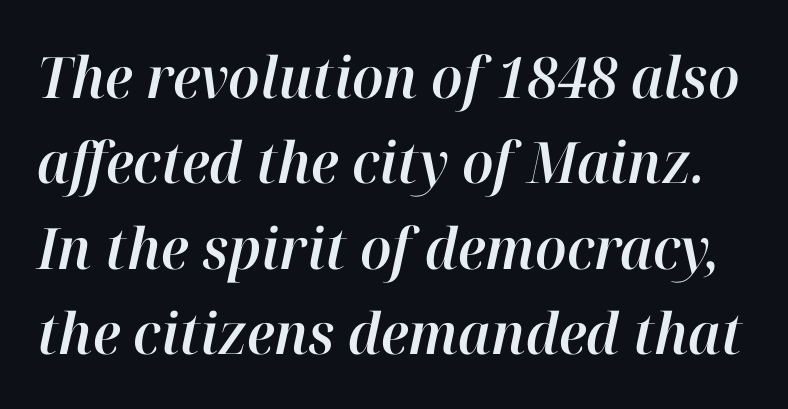
Anything drawn beneath the words? Only blank space. Words appear dense and cohesive because spacing is normal. Designer's note — italics engaged. Leading: standard. A typesetter would call this proportional, since set widths differ per character.
